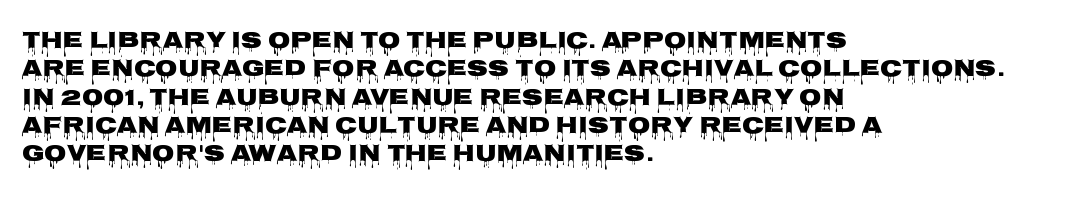
Q: Is the text italic (slanted)? A: No, it is upright.
Q: Is the text underlined? A: No.
Q: How is the paragraph aligned? A: Left-aligned.
Q: Is the spacing between letters normal or unusually wide? A: Normal.
